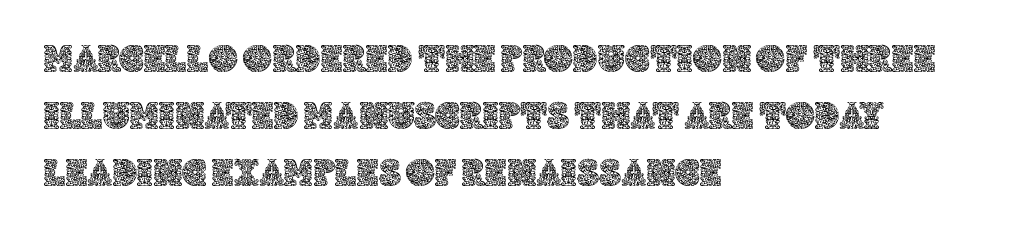
{"italic": "no", "width": "normal", "x_height": "large", "monospaced": "no", "underline": "no", "align": "left", "line_spacing": "normal", "line_spacing_ratio": 1.43, "letter_spacing": "normal", "letter_spacing_em": 0.0, "glyph_px": 40}
